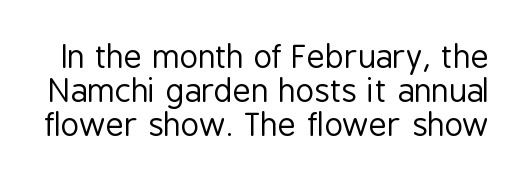
Compared with typical paragraphs, the rows here are closer together. The font is comparable to plain body text, perhaps lighter. Inter-character spacing is left at the font's built-in metrics. The passage shown is typed in a proportional face where columns would drift. These lines were composed using upright roman letters. To sum up the face: it is a sans, with no serifs.
